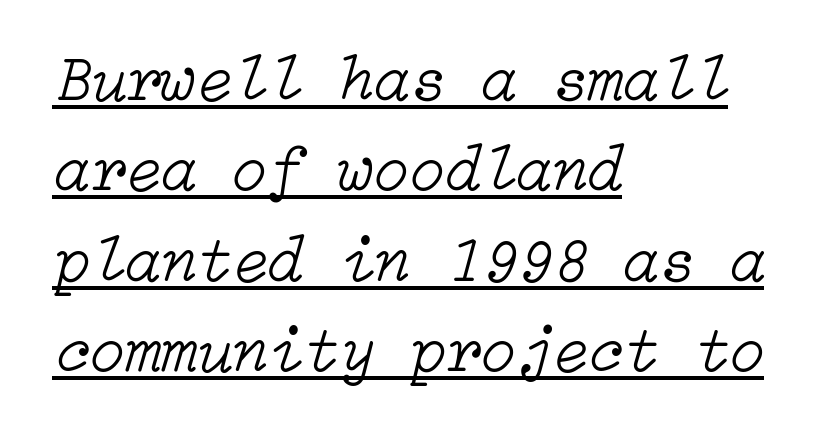
The image shows 65 px light type, italic (leaning right); set left-aligned, normal line spacing (1.39x), normal letter spacing, underlined; low stroke contrast and a medium x-height.
